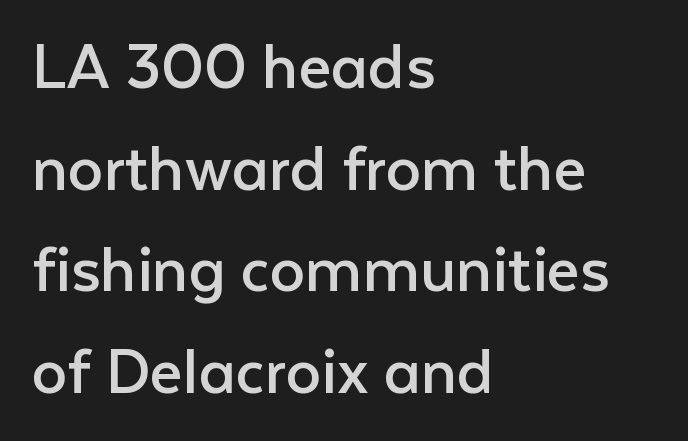
Q: Is the text bold? A: No.
Q: Is the text italic (slanted)? A: No, it is upright.
Q: Is the typeface a serif or a sans-serif typeface? A: Sans-serif.
Q: Is the text underlined? A: No.
Q: How is the paragraph aligned? A: Left-aligned.
Q: Is the spacing between letters normal or unusually wide? A: Normal.
Q: Is the spacing between lines tight, normal or loose? A: Normal.
Q: Width (condensed, normal, or wide)? A: Normal.
Q: Stroke contrast? A: Low.
Q: x-height? A: Medium.
Q: Monospaced? A: No.
